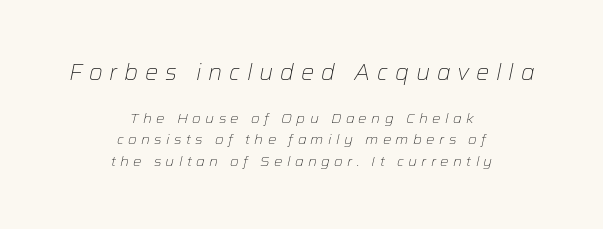
The image shows 22 px text type, italic (leaning right); set centered, normal line spacing (1.55x), unusually wide letter spacing (+0.31 em), not underlined; the first (top) block is 1.57x larger.
